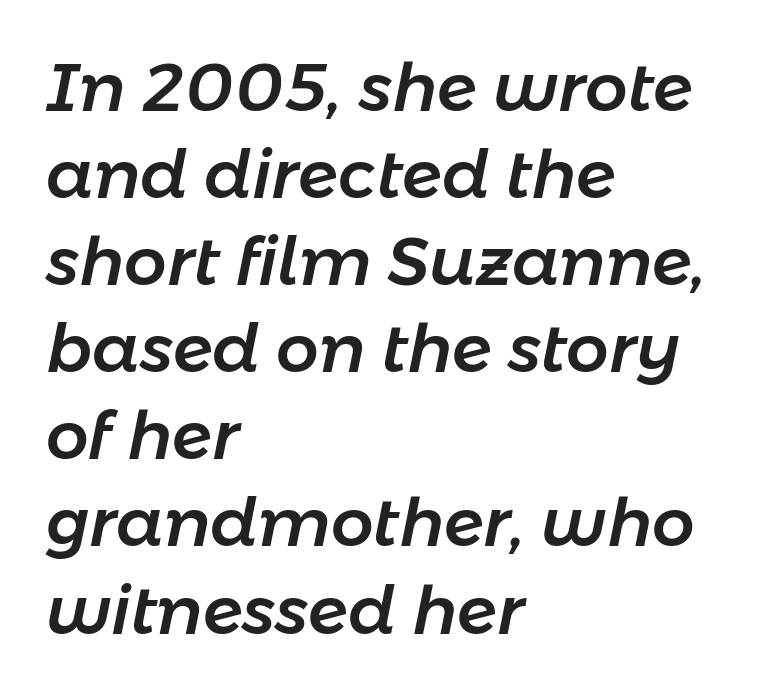
Q: Is the text italic (slanted)? A: Yes, it leans right by about 11 degrees.
Q: Is the text underlined? A: No.
Q: How is the paragraph aligned? A: Left-aligned.
Q: Is the spacing between letters normal or unusually wide? A: Normal.
Q: Is the spacing between lines tight, normal or loose? A: Normal.
Q: Width (condensed, normal, or wide)? A: Normal.
Q: Stroke contrast? A: Low.
Q: x-height? A: Medium.
Q: Monospaced? A: No.
